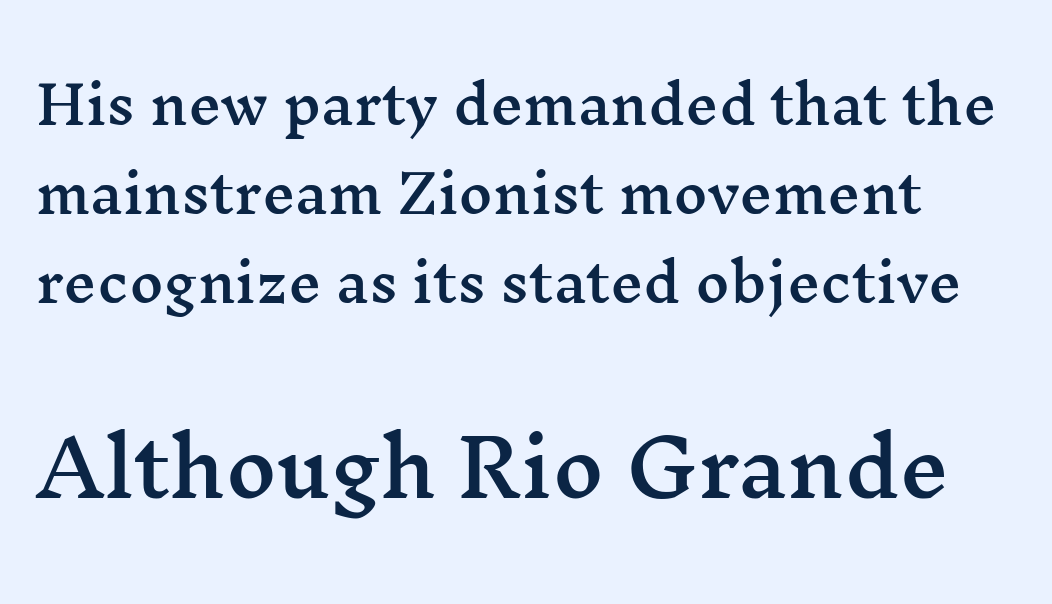
{"serif": "yes", "italic": "no", "width": "wide", "stroke_contrast": "medium", "x_height": "medium", "monospaced": "no", "underline": "no", "line_spacing_ratio": 1.71, "letter_spacing": "normal", "letter_spacing_em": 0.0, "larger_block": "second", "size_ratio": 1.5, "glyph_px": 78}
